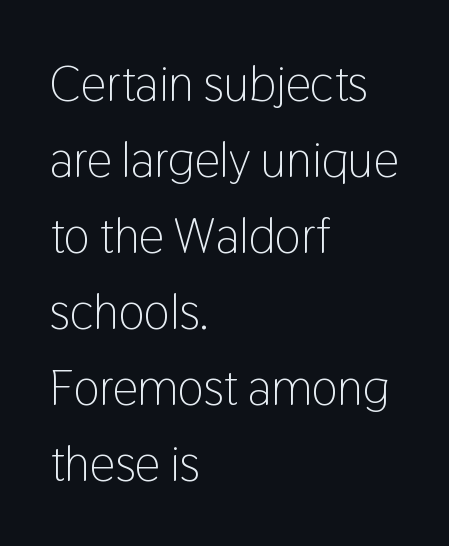
The image shows 50 px light, condensed sans-serif type, upright; set left-aligned, normal line spacing (1.52x), normal letter spacing, not underlined; low stroke contrast and a medium x-height.
